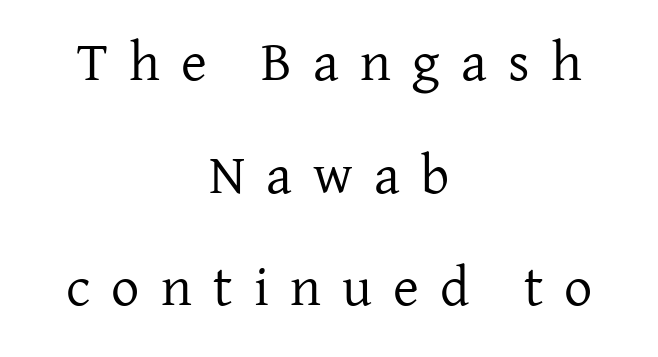
The image shows 56 px regular-weight serif type, upright; set centered, loose line spacing (2.01x), unusually wide letter spacing (+0.38 em), not underlined; low stroke contrast and a medium x-height.
